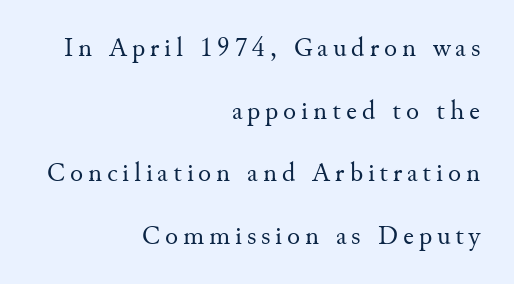
The image shows 27 px text type, upright; set right-aligned, loose line spacing (2.32x), not underlined.
